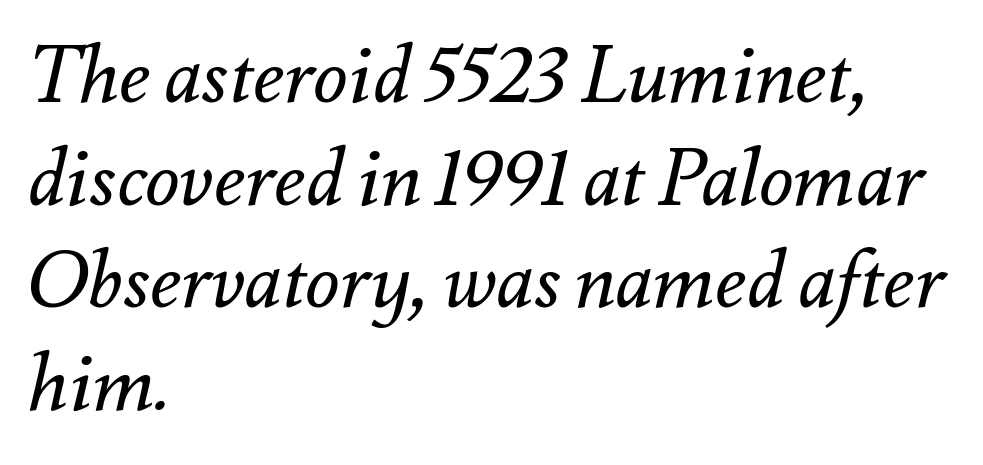
A classic flush-left, rag-right setting is used for this passage. The letters are slanted; this is an italic face. Nobody drew a line under any word here. Is the stroke heavy? The answer is a plain regular-or-lighter. How would I describe the line gaps? Plain and ordinary. The rendering uses natural spacing where letterforms have individual widths.
